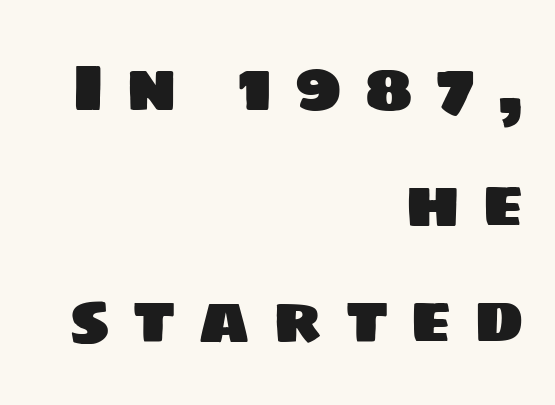
{"serif": "no", "width": "normal", "stroke_contrast": "low", "x_height": "large", "monospaced": "no", "underline": "no", "align": "right", "line_spacing_ratio": 1.73, "letter_spacing": "wide", "letter_spacing_em": 0.32, "glyph_px": 67}
